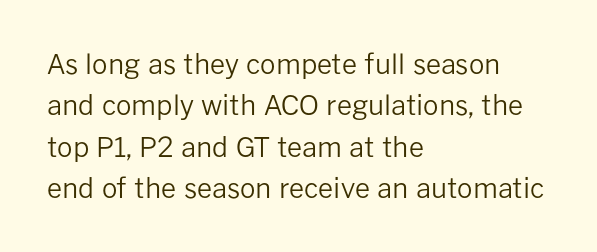
The image shows 27 px text type, upright; set left-aligned, normal line spacing (1.53x), normal letter spacing, not underlined.
